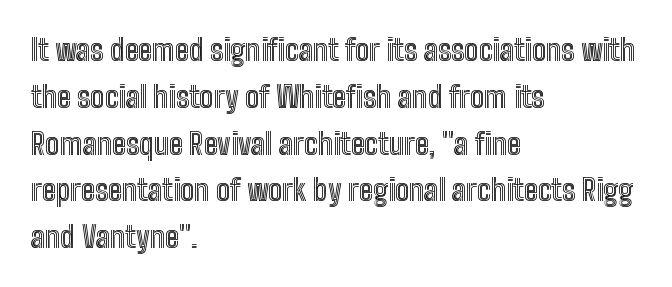
Beneath every word, the page is bare. The rendering anchors every line to the left-hand side. No italicization has been applied; the sample stays upright. Proportional: the letters do not fall into vertical columns.
